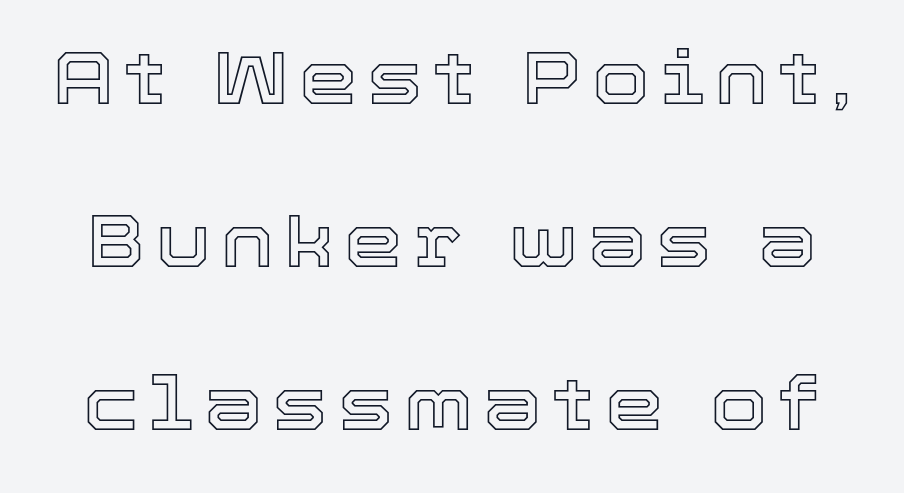
Q: Is the text italic (slanted)? A: No, it is upright.
Q: Is the text underlined? A: No.
Q: Is the spacing between lines tight, normal or loose? A: Loose.
Q: Width (condensed, normal, or wide)? A: Normal.
Q: x-height? A: Medium.
Q: Monospaced? A: No.
